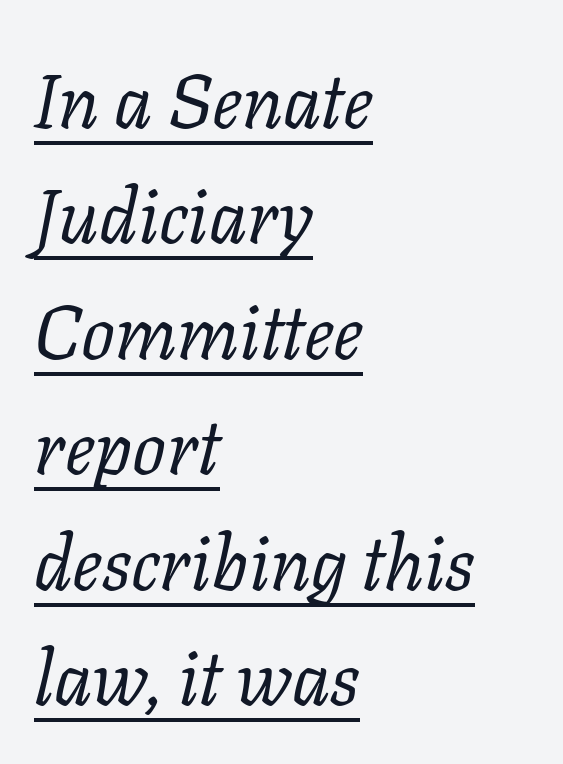
Counters stay open thanks to moderate or lighter strokes. Whoever set this chose a conventional vertical rhythm. Slant detected: the letters are inclined. Line beginnings align vertically; line endings do not.
